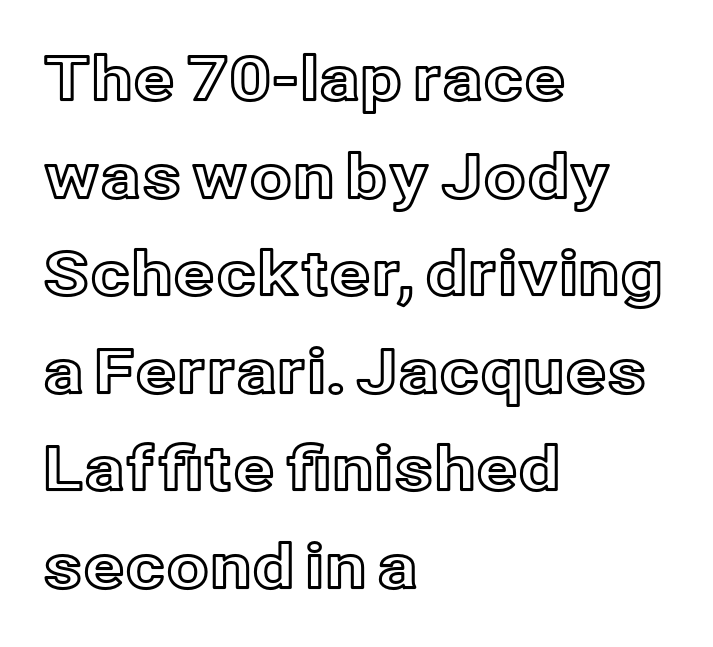
The image shows 61 px text type, upright; set left-aligned, normal line spacing (1.6x), normal letter spacing, not underlined; a medium x-height.
